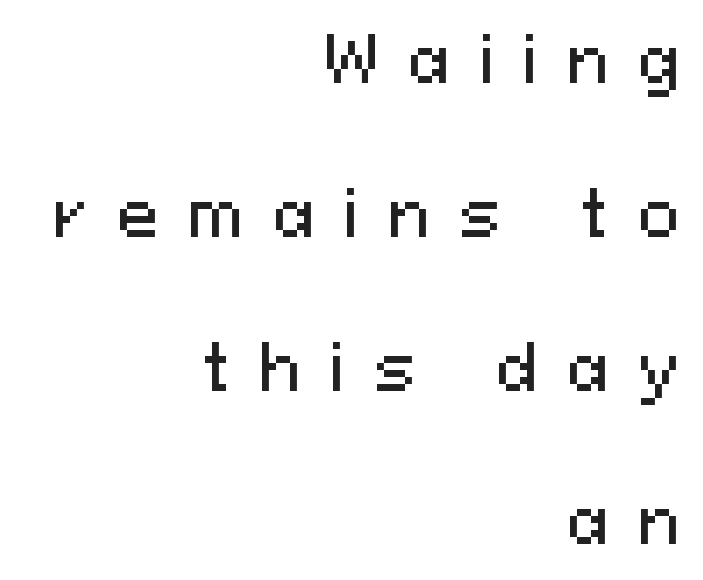
{"serif": "no", "italic": "no", "width": "normal", "stroke_contrast": "medium", "x_height": "medium", "monospaced": "no", "underline": "no", "align": "right", "line_spacing": "loose", "line_spacing_ratio": 2.48, "letter_spacing": "wide", "letter_spacing_em": 0.48, "glyph_px": 62}
